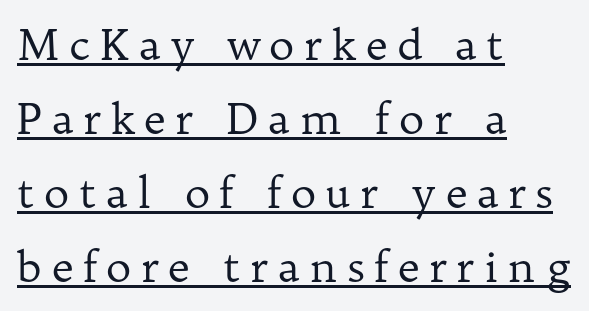
Tall strokes in this sample are plumb rather than angled. A typographer would call this underscored text. Students, note that the glyphs here are deliberately spaced far apart. On a weight scale, this lands at 450 or below.
